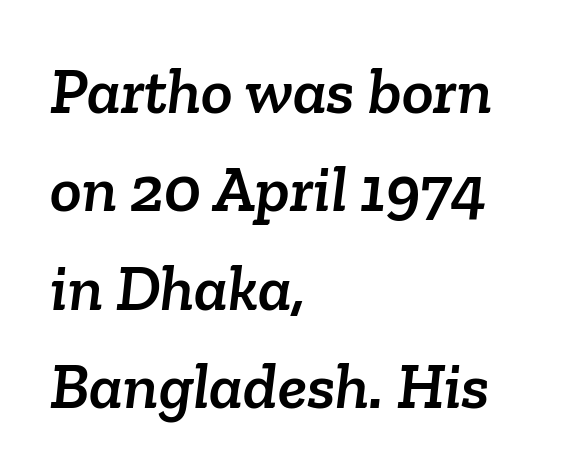
Glance below the letters and you will spot only blank space. Is the letter spacing exaggerated? No — it looks like the ordinary default. Layout note: lines flush left. Regarding serifs, this sample has them. Spacing verdict: proportional, widths tailored to each character. Leading matches the norm, producing a regular column.
